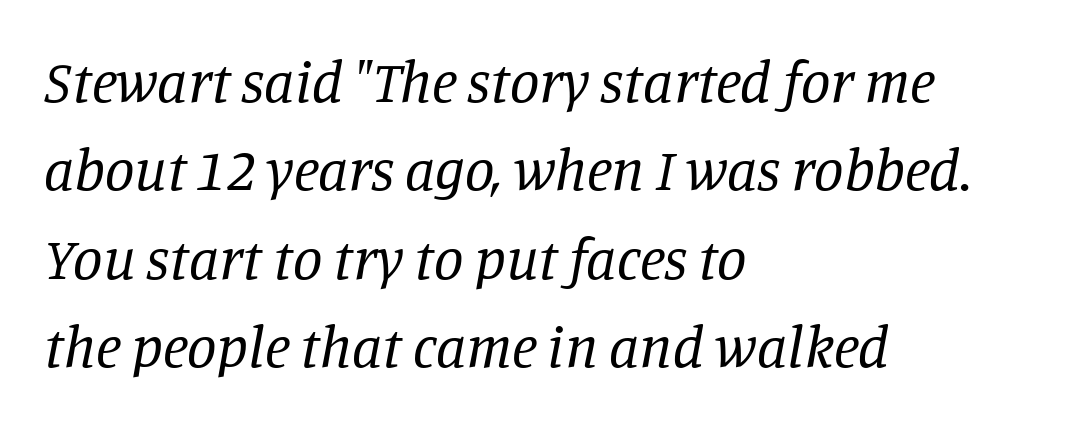
The image shows 59 px regular-weight serif type, italic (leaning right); set left-aligned, normal line spacing (1.5x), normal letter spacing, not underlined; low stroke contrast and a large x-height.
